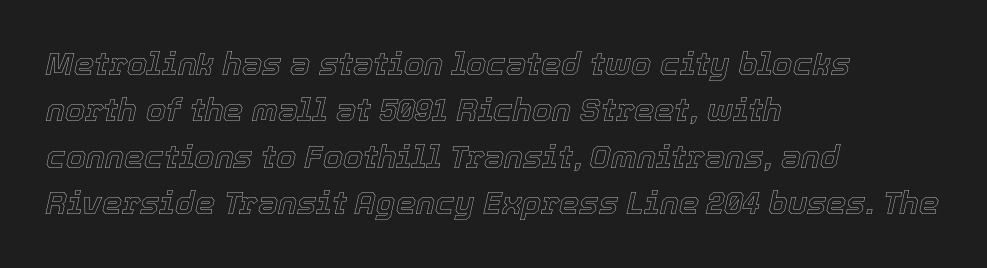
Here the designer chose a conventional face with non-uniform glyph widths. No extra tracking has been applied to these lines. Underline: absent. Emphasis-style slanted type is in use. Regular leading. Typeset ragged right — the left edge is the straight one.
